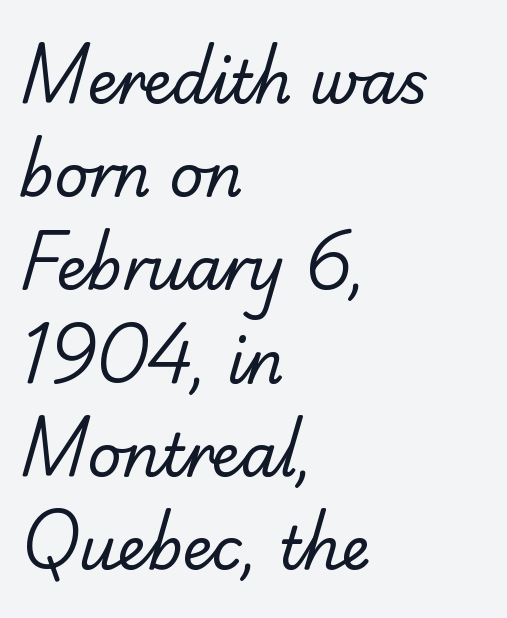
{"serif": "no", "bold": "no", "weight": "regular", "width": "normal", "stroke_contrast": "low", "x_height": "small", "monospaced": "no", "underline": "no", "align": "left", "line_spacing": "normal", "line_spacing_ratio": 1.58, "letter_spacing": "normal", "letter_spacing_em": 0.0, "glyph_px": 59}
